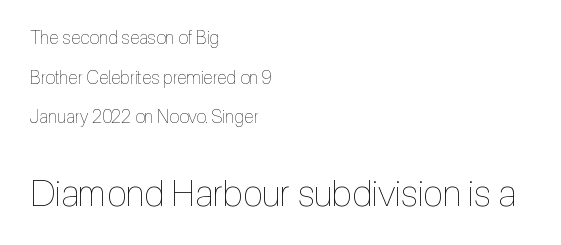
The image shows 36 px thin, condensed type, upright; set left-aligned, loose line spacing (2.2x), normal letter spacing, not underlined; the second (bottom) block is 2.0x larger; a medium x-height.
